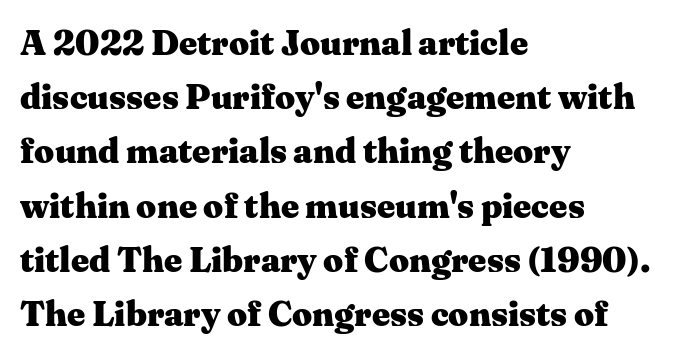
The image shows 35 px heavy, wide serif type, upright; set left-aligned, normal line spacing (1.55x), normal letter spacing, not underlined; medium stroke contrast and a medium x-height.
